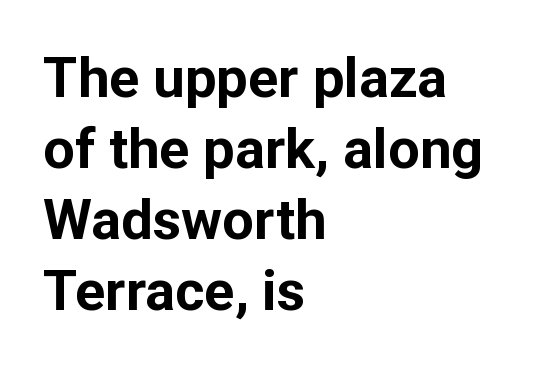
Q: Is the text bold? A: Yes.
Q: Is the text italic (slanted)? A: No, it is upright.
Q: Is the typeface a serif or a sans-serif typeface? A: Sans-serif.
Q: Is the text underlined? A: No.
Q: How is the paragraph aligned? A: Left-aligned.
Q: Is the spacing between letters normal or unusually wide? A: Normal.
Q: Is the spacing between lines tight, normal or loose? A: Normal.
Q: Width (condensed, normal, or wide)? A: Normal.
Q: Stroke contrast? A: Low.
Q: x-height? A: Medium.
Q: Monospaced? A: No.
